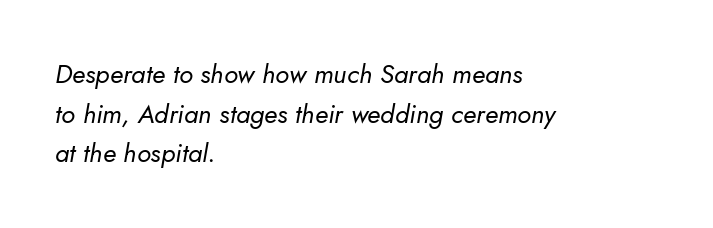
The image shows 26 px text type, italic (leaning right); set left-aligned, normal line spacing (1.52x), normal letter spacing, not underlined.
